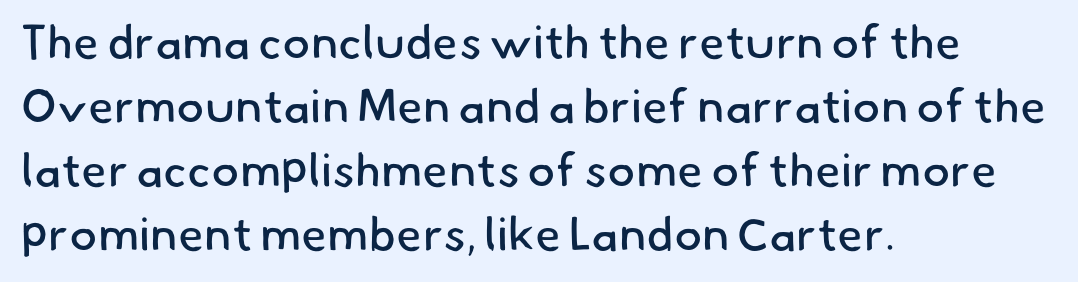
{"serif": "no", "bold": "no", "weight": "regular", "width": "normal", "stroke_contrast": "low", "x_height": "small", "monospaced": "no", "underline": "no", "align": "left", "line_spacing": "normal", "line_spacing_ratio": 1.36, "letter_spacing": "normal", "letter_spacing_em": 0.0, "glyph_px": 47}
